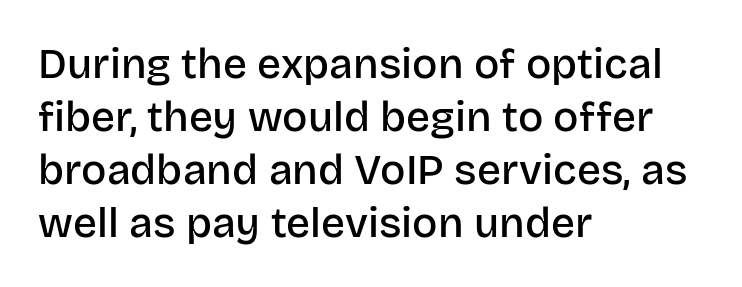
The image shows 42 px semibold sans-serif type, upright; set left-aligned, normal line spacing (1.26x), normal letter spacing, not underlined; low stroke contrast and a large x-height.
